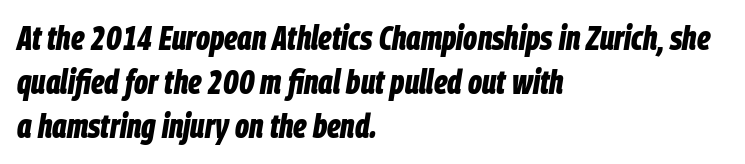
The image shows 34 px bold, condensed type, italic (leaning right); set left-aligned, normal line spacing (1.3x), normal letter spacing, not underlined; low stroke contrast and a large x-height.
